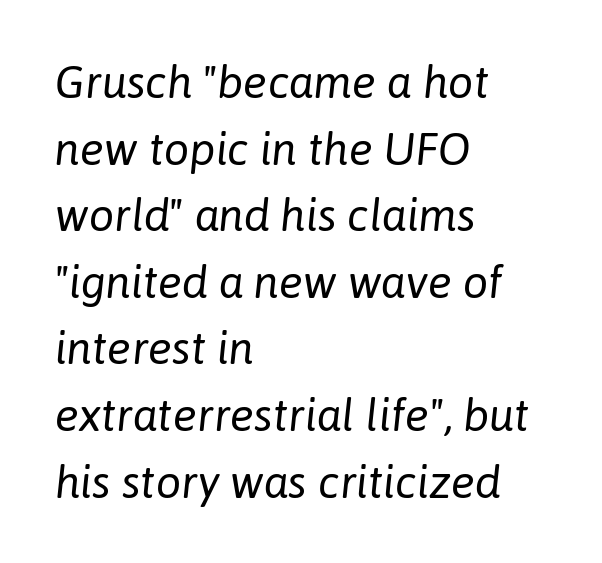
{"italic": "yes", "lean": "right", "slant_degrees": 6, "bold": "no", "weight": "regular", "width": "normal", "stroke_contrast": "low", "x_height": "medium", "monospaced": "no", "underline": "no", "align": "left", "line_spacing": "normal", "line_spacing_ratio": 1.48, "letter_spacing": "normal", "letter_spacing_em": 0.0, "glyph_px": 45}
